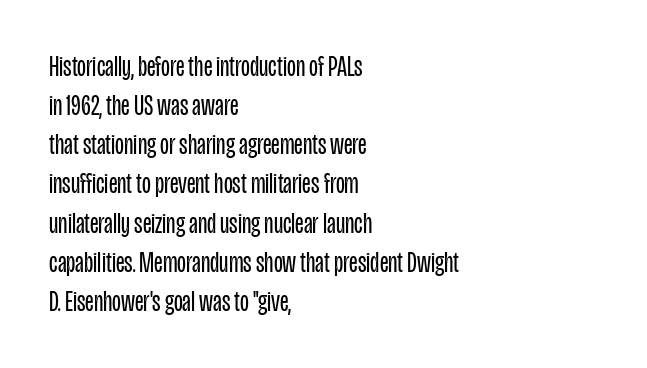
Q: Is the text bold? A: No.
Q: Is the text italic (slanted)? A: No, it is upright.
Q: Is the typeface a serif or a sans-serif typeface? A: Sans-serif.
Q: Is the text underlined? A: No.
Q: How is the paragraph aligned? A: Left-aligned.
Q: Is the spacing between letters normal or unusually wide? A: Normal.
Q: Is the spacing between lines tight, normal or loose? A: Normal.
Q: Width (condensed, normal, or wide)? A: Condensed.
Q: Stroke contrast? A: Low.
Q: x-height? A: Large.
Q: Monospaced? A: No.
